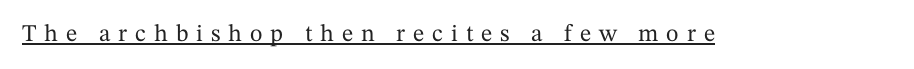
Q: Is the text italic (slanted)? A: No, it is upright.
Q: Is the text underlined? A: Yes.
Q: Is the spacing between letters normal or unusually wide? A: Unusually wide.
